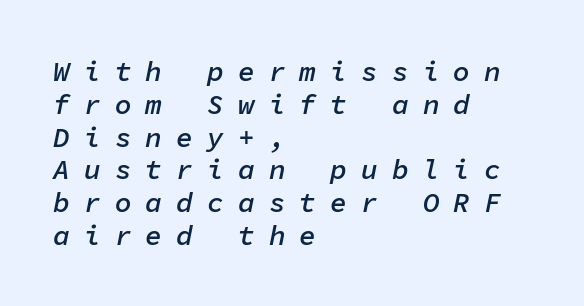
Strokes here are thickened, but only to semibold level. The face used here is rendered with a markedly widened letterfit. Do the characters align in a grid? Yes, the font is monospaced. The passage shown is not underscored anywhere. The passage is arranged the way most books set body copy — flush left.
